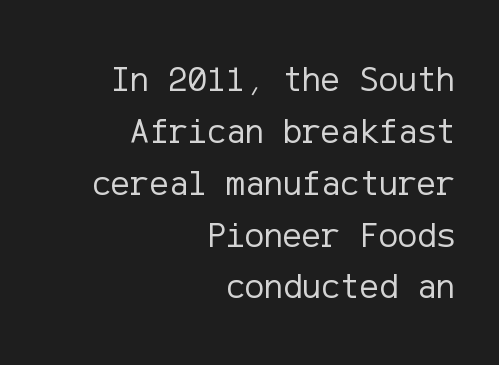
{"serif": "no", "italic": "no", "bold": "no", "weight": "regular", "width": "normal", "stroke_contrast": "low", "x_height": "medium", "underline": "no", "align": "right", "line_spacing": "normal", "line_spacing_ratio": 1.44, "letter_spacing": "normal", "letter_spacing_em": 0.0, "glyph_px": 36}
